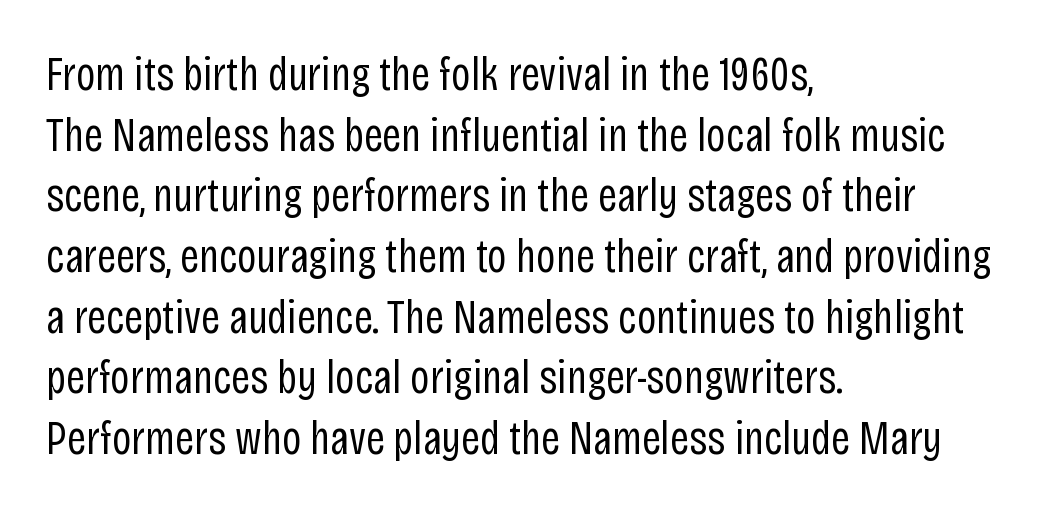
The zone under the glyphs is completely vacant. Nothing heavy about these letters — not bold at all. You can tell from the bare stems that sans-serif type was used. This block has exactly the height ordinary leading produces.
